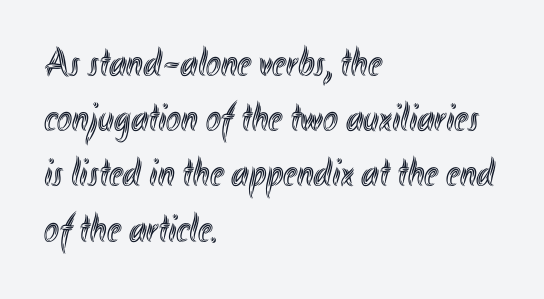
Think of a printed novel: that variable character pitch is what you see here. Horizontally, the lines are justified to the leading edge only. Vertically, the passage feels balanced, rows spaced as you'd expect. Short note: letters normally spaced.
